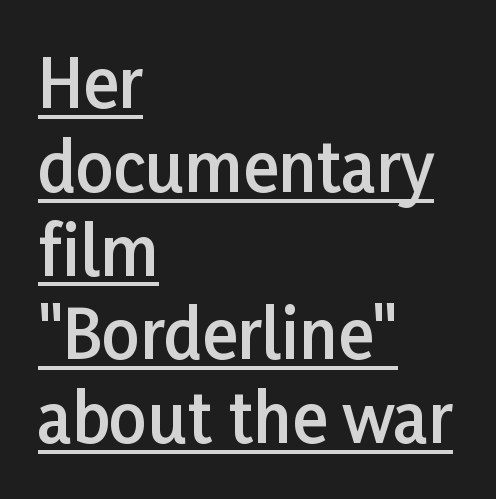
The image shows 66 px semibold sans-serif type, upright; set left-aligned, normal line spacing (1.27x), normal letter spacing, underlined; low stroke contrast and a medium x-height.
